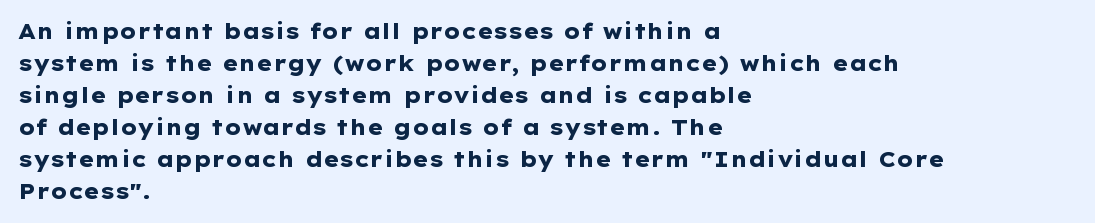
The type sits square on the baseline with zero lean. Summary of weight: heavy, a full bold. Interline gaps are of average width in this sample. The type is set solid horizontally, with unmodified tracking. Underline: absent.
